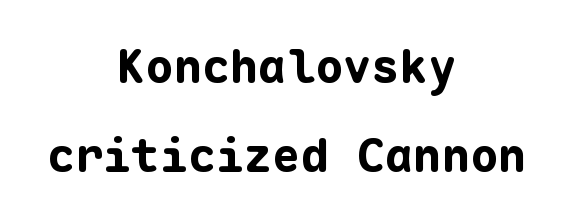
Notice how the passage keeps no hard edge, just a central spine. There is no visible air inserted between adjacent glyphs. The zone under the glyphs is completely vacant. You could count columns in this text — the font is strictly monospaced. When letters stand straight like this, we call the style roman or upright. The face used here has the dense, thick strokes of a bold.
